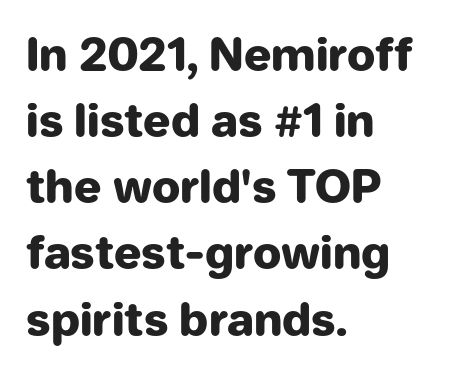
Q: Is the text bold? A: Yes.
Q: Is the text italic (slanted)? A: No, it is upright.
Q: Is the typeface a serif or a sans-serif typeface? A: Sans-serif.
Q: Is the text underlined? A: No.
Q: How is the paragraph aligned? A: Left-aligned.
Q: Is the spacing between letters normal or unusually wide? A: Normal.
Q: Is the spacing between lines tight, normal or loose? A: Normal.
Q: Width (condensed, normal, or wide)? A: Normal.
Q: Stroke contrast? A: Low.
Q: x-height? A: Medium.
Q: Monospaced? A: No.
